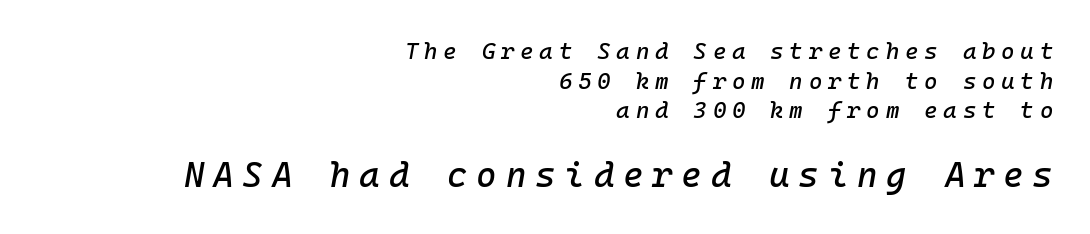
{"italic": "yes", "lean": "right", "slant_degrees": 10, "width": "normal", "stroke_contrast": "low", "x_height": "medium", "monospaced": "yes", "underline": "no", "align": "right", "line_spacing": "normal", "line_spacing_ratio": 1.29, "letter_spacing": "wide", "letter_spacing_em": 0.25, "larger_block": "second", "size_ratio": 1.52, "glyph_px": 35}
